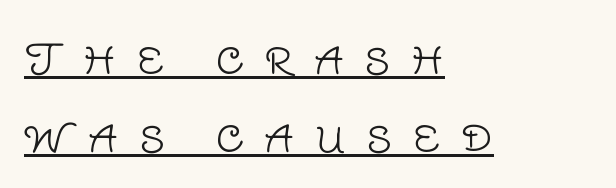
The image shows 42 px light sans-serif type; set left-aligned, line spacing 1.85x, unusually wide letter spacing (+0.49 em), underlined; low stroke contrast and a large x-height.
